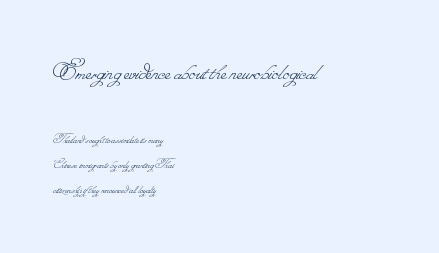
The image shows 30 px thin type; set left-aligned, line spacing 1.78x, normal letter spacing, not underlined; the first (top) block is 2.14x larger; low stroke contrast.
